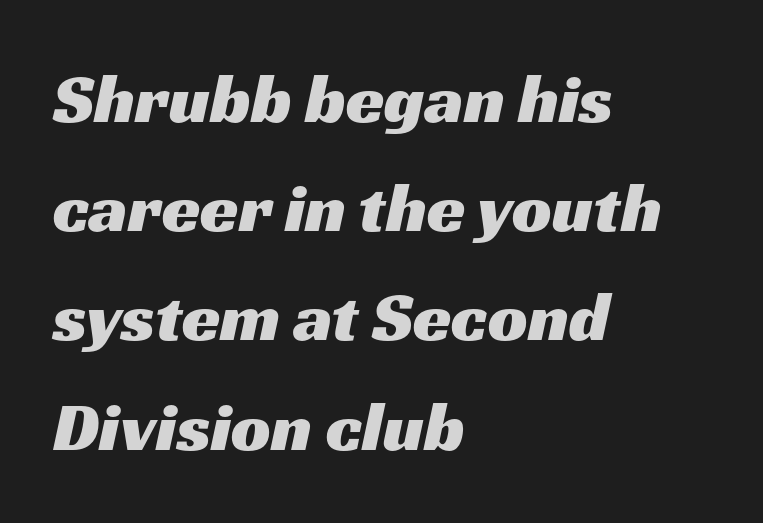
The type family on display is of the sans-serif kind. Spacing between characters is what you'd get straight out of the box. The passage is arranged the way most books set body copy — flush left. The letters advance in unequal steps, a hallmark of proportional type. Type without underlining. The line-height multiplier appears to be the usual default.
